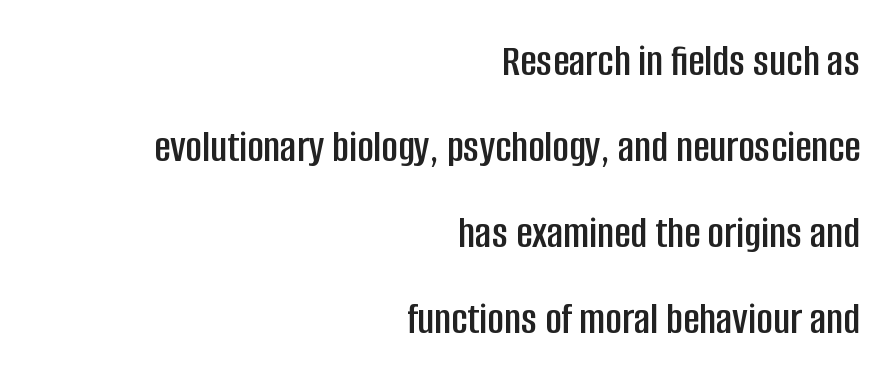
The image shows 45 px condensed sans-serif type, upright; set right-aligned, loose line spacing (1.91x), normal letter spacing, not underlined; low stroke contrast and a large x-height.
